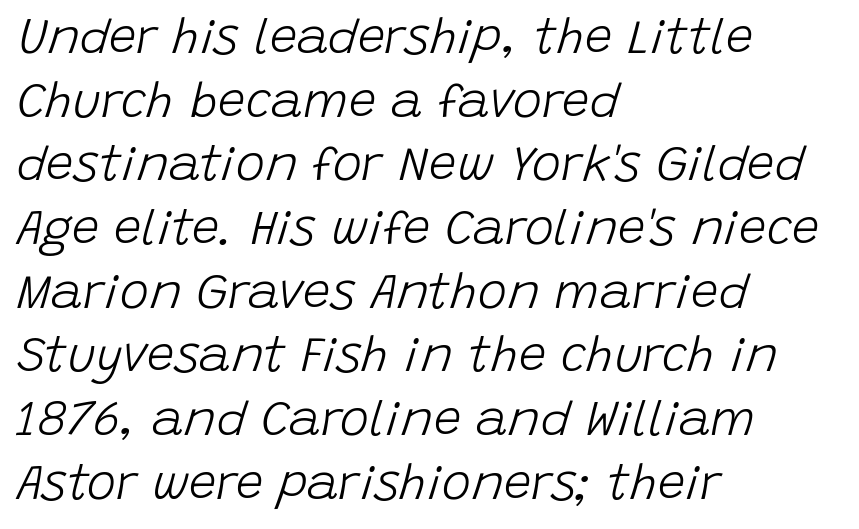
Q: Is the text bold? A: No.
Q: Is the text italic (slanted)? A: Yes, it leans right by about 15 degrees.
Q: Is the text underlined? A: No.
Q: How is the paragraph aligned? A: Left-aligned.
Q: Is the spacing between letters normal or unusually wide? A: Normal.
Q: Is the spacing between lines tight, normal or loose? A: Normal.
Q: Width (condensed, normal, or wide)? A: Normal.
Q: Stroke contrast? A: Low.
Q: x-height? A: Large.
Q: Monospaced? A: No.
